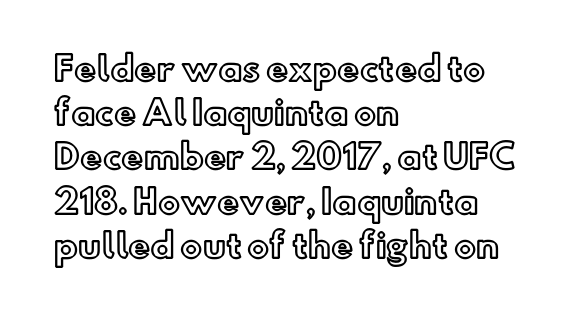
Q: Is the text italic (slanted)? A: No, it is upright.
Q: Is the text underlined? A: No.
Q: How is the paragraph aligned? A: Left-aligned.
Q: Is the spacing between letters normal or unusually wide? A: Normal.
Q: Is the spacing between lines tight, normal or loose? A: Normal.
Q: Width (condensed, normal, or wide)? A: Normal.
Q: x-height? A: Small.
Q: Monospaced? A: No.
